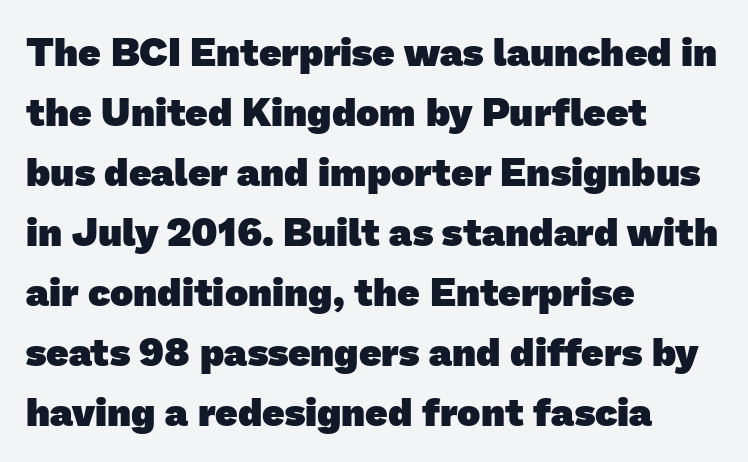
{"serif": "no", "bold": "yes", "weight": "heavy", "width": "normal", "stroke_contrast": "low", "x_height": "medium", "monospaced": "no", "underline": "no", "align": "left", "line_spacing": "normal", "line_spacing_ratio": 1.54, "letter_spacing": "normal", "letter_spacing_em": 0.0, "glyph_px": 39}
